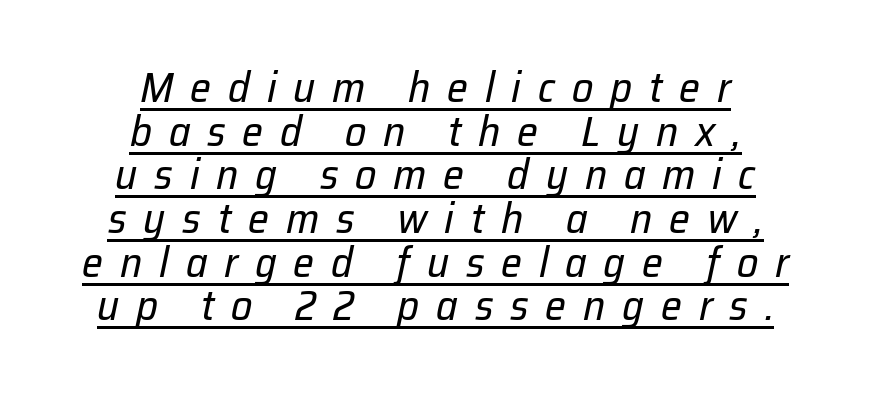
Q: Is the text bold? A: No.
Q: Is the text italic (slanted)? A: Yes, it leans right by about 12 degrees.
Q: Is the text underlined? A: Yes.
Q: How is the paragraph aligned? A: Centered.
Q: Is the spacing between letters normal or unusually wide? A: Unusually wide.
Q: Is the spacing between lines tight, normal or loose? A: Tight.
Q: Width (condensed, normal, or wide)? A: Normal.
Q: Stroke contrast? A: Low.
Q: x-height? A: Medium.
Q: Monospaced? A: No.
